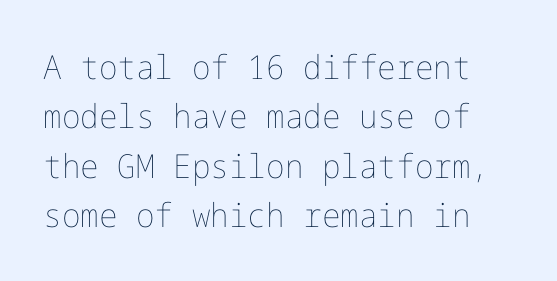
How are the letters spaced? Ordinarily, with no added tracking. Reading down the column, the eye jumps a familiar distance to each next line. Notice how the stems are strictly vertical — no italics here. Has an underline been added? It has not.
